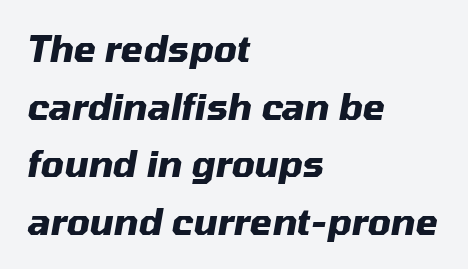
Each row of text sits above clean, open space. This rendering leaves character spacing at its baseline value. The face used here has the dense, thick strokes of a bold. Quick note: italic.
